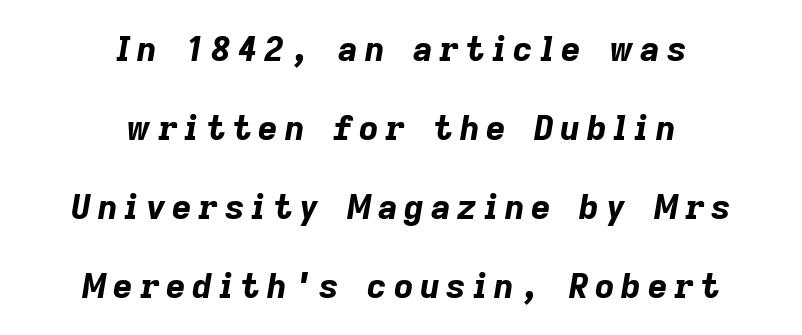
{"italic": "yes", "lean": "right", "slant_degrees": 9, "bold": "yes", "weight": "bold", "width": "normal", "stroke_contrast": "low", "x_height": "medium", "monospaced": "no", "underline": "no", "align": "center", "line_spacing": "loose", "line_spacing_ratio": 2.32, "letter_spacing": "wide", "letter_spacing_em": 0.2, "glyph_px": 34}
